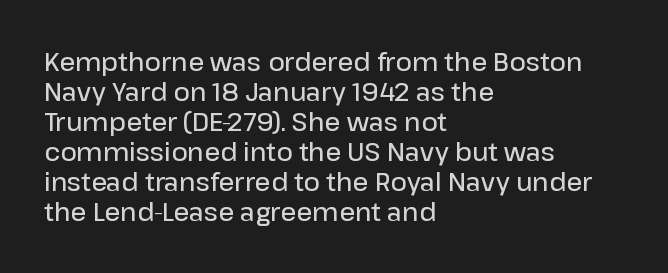
Q: Is the text bold? A: Semi-bold.
Q: Is the text italic (slanted)? A: No, it is upright.
Q: Is the text underlined? A: No.
Q: How is the paragraph aligned? A: Left-aligned.
Q: Is the spacing between letters normal or unusually wide? A: Normal.
